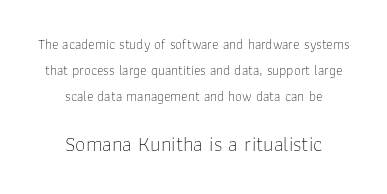
The image shows 21 px text type, upright; set centered, line spacing 1.84x, normal letter spacing, not underlined; the second (bottom) block is 1.5x larger.
